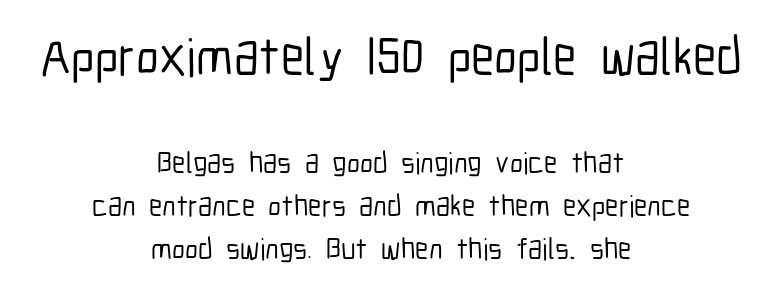
The image shows 53 px condensed sans-serif type, upright; set centered, normal line spacing (1.43x), normal letter spacing, not underlined; the first (top) block is 1.77x larger; low stroke contrast and a medium x-height.
